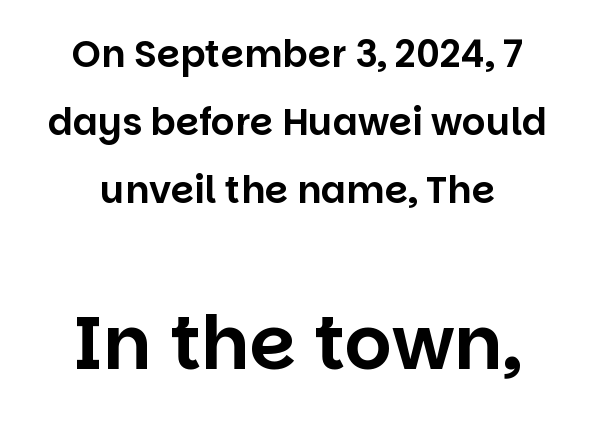
The image shows 74 px sans-serif type, upright; set centered, line spacing 1.84x, normal letter spacing, not underlined; the second (bottom) block is 2.0x larger; low stroke contrast and a large x-height.
